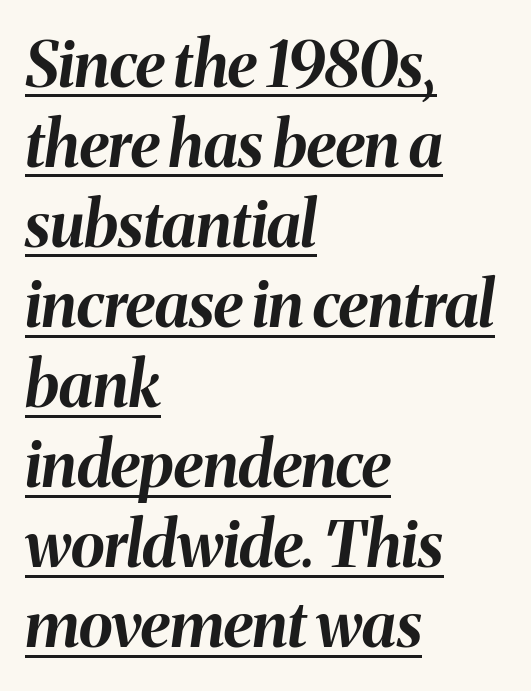
The type is set solid horizontally, with unmodified tracking. The rag falls on the right side of this text block. A rule runs beneath these lines of type. Baseline-to-baseline distance is the conventional proportion of letter height.
